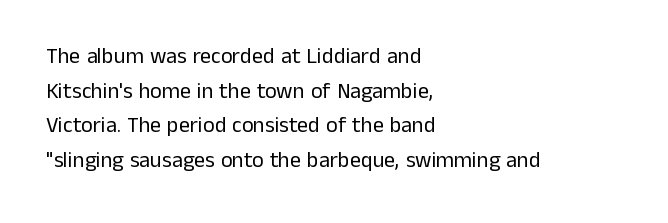
Which margin do the lines hug? The left one — the right edge is uneven. This is roman type, the default non-slanted kind. Summary of vertical rhythm: regular, with standard interline spacing. These glyphs show unthickened strokes, regular width or finer. The rendering keeps characters at their native spacing. The gap between lines stays unmarked.
